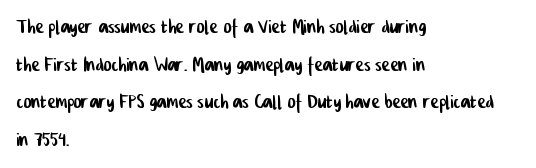
The image shows 25 px text type; set left-aligned, normal line spacing (1.51x), normal letter spacing, not underlined.
